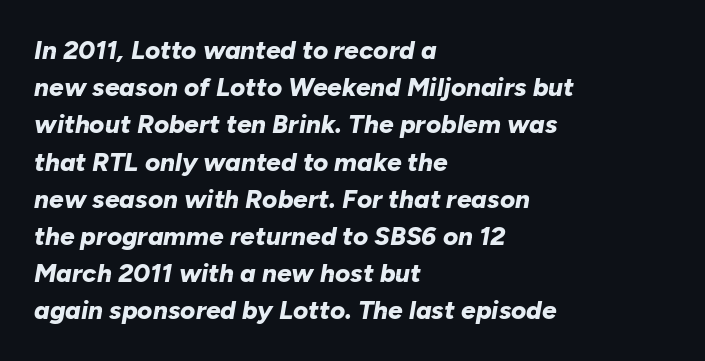
The image shows 26 px bold type, italic (leaning right); set left-aligned, normal line spacing (1.43x), normal letter spacing, not underlined.
